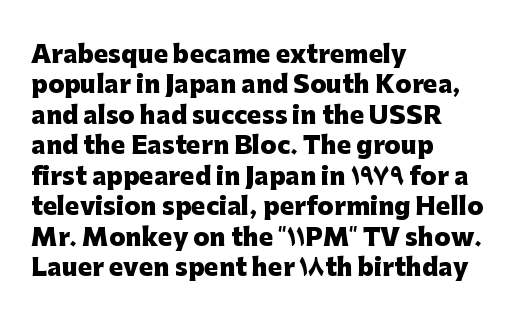
Q: Is the text bold? A: Yes.
Q: Is the text italic (slanted)? A: No, it is upright.
Q: Is the text underlined? A: No.
Q: How is the paragraph aligned? A: Left-aligned.
Q: Is the spacing between letters normal or unusually wide? A: Normal.
Q: Is the spacing between lines tight, normal or loose? A: Normal.
